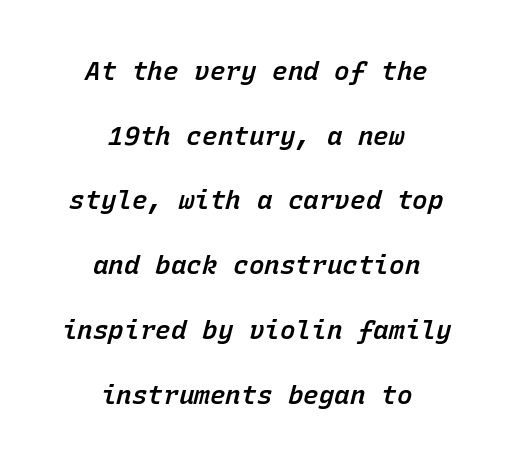
The image shows 26 px text type, italic (leaning right); set centered, loose line spacing (2.49x), normal letter spacing, not underlined.
